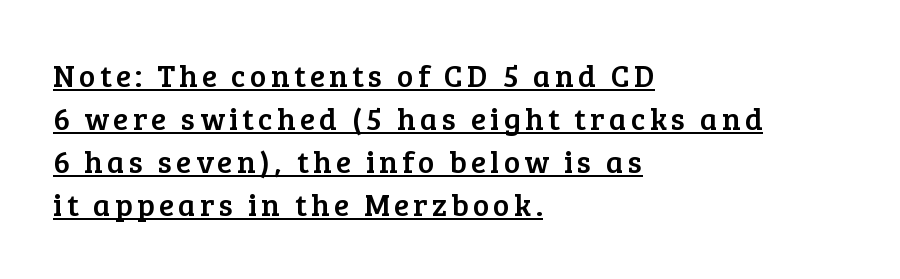
Q: Is the text italic (slanted)? A: No, it is upright.
Q: Is the typeface a serif or a sans-serif typeface? A: Serif.
Q: Is the text underlined? A: Yes.
Q: How is the paragraph aligned? A: Left-aligned.
Q: Is the spacing between lines tight, normal or loose? A: Normal.
Q: Width (condensed, normal, or wide)? A: Normal.
Q: Stroke contrast? A: Low.
Q: x-height? A: Medium.
Q: Monospaced? A: No.
